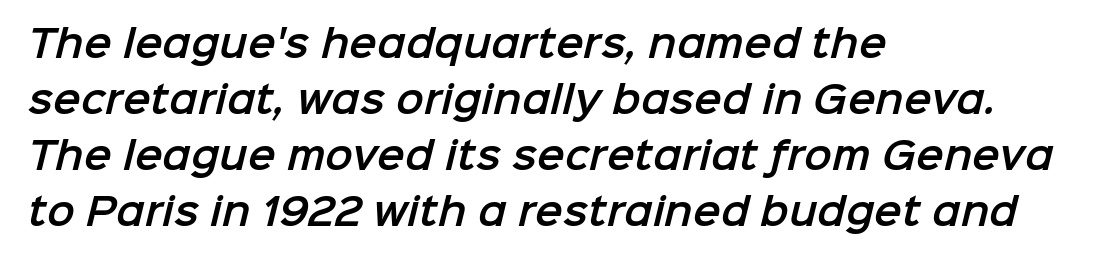
Reading down the block, your eye returns to a fixed left position each line. Serifs: no, the terminals of the letterforms are clean. Honestly, the row spacing looks completely unremarkable. The baseline area is clear. This sample has the flowing, uneven cadence of proportional lettering. The type is set solid horizontally, with unmodified tracking.
